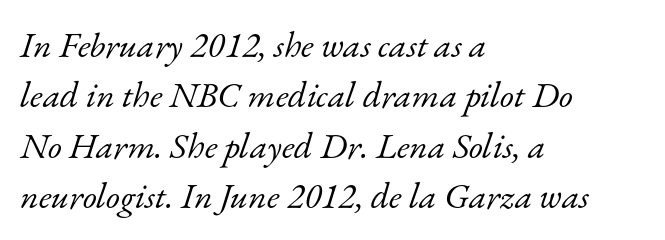
{"serif": "yes", "italic": "yes", "lean": "right", "slant_degrees": 17, "bold": "no", "weight": "light", "width": "normal", "stroke_contrast": "low", "x_height": "small", "monospaced": "no", "underline": "no", "align": "left", "line_spacing": "normal", "line_spacing_ratio": 1.4, "letter_spacing": "normal", "letter_spacing_em": 0.0, "glyph_px": 36}
